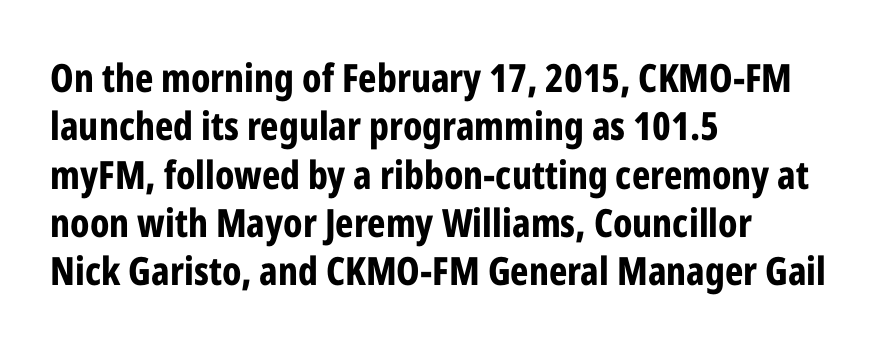
Q: Is the text bold? A: Yes.
Q: Is the text italic (slanted)? A: No, it is upright.
Q: Is the typeface a serif or a sans-serif typeface? A: Sans-serif.
Q: Is the text underlined? A: No.
Q: How is the paragraph aligned? A: Left-aligned.
Q: Is the spacing between letters normal or unusually wide? A: Normal.
Q: Width (condensed, normal, or wide)? A: Condensed.
Q: Stroke contrast? A: Low.
Q: x-height? A: Medium.
Q: Monospaced? A: No.
